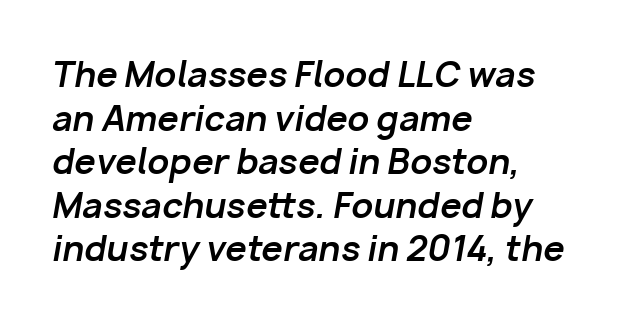
Nothing unusual about the tracking: characters are spaced as the font intends. Check under the words: just untouched page. The paragraph has a hard left edge and a soft right edge. Pretty heavy lettering here — definitely bold. The rendering applies a slant to the glyphs. Looks like regular typesetting: each glyph gets only the width it needs.
